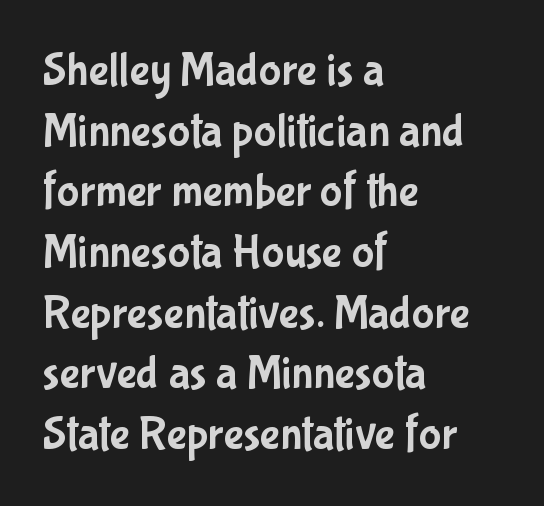
Q: Is the text italic (slanted)? A: No, it is upright.
Q: Is the typeface a serif or a sans-serif typeface? A: Sans-serif.
Q: Is the text underlined? A: No.
Q: How is the paragraph aligned? A: Left-aligned.
Q: Is the spacing between letters normal or unusually wide? A: Normal.
Q: Is the spacing between lines tight, normal or loose? A: Normal.
Q: Width (condensed, normal, or wide)? A: Condensed.
Q: Stroke contrast? A: Low.
Q: x-height? A: Medium.
Q: Monospaced? A: No.
